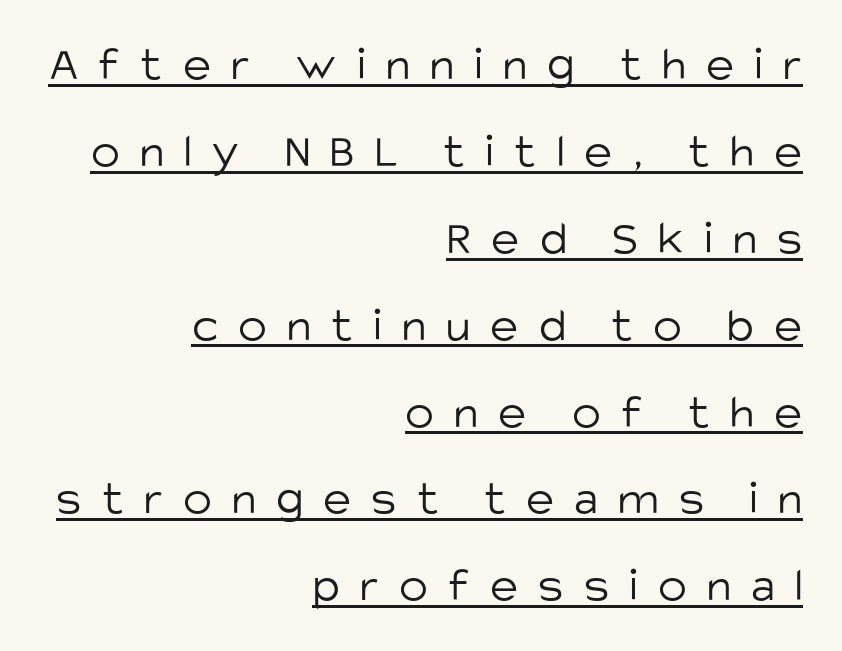
The passage shown is typeset with a sans-serif family. Does the lettering tilt? It doesn't — this is upright. No letter is thick-stroked: the sample isn't bold. Emphasis is given by a line drawn under the lettering. Looks like regular typesetting: each glyph gets only the width it needs.
